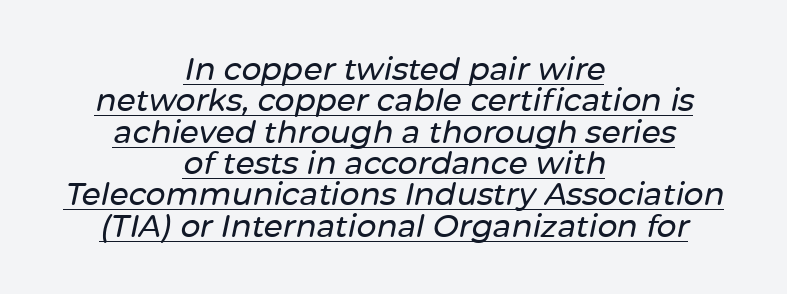
Characters follow at the spacing the type designer built in. Do the characters align in a grid? No, the font is proportional. A baseline rule has been typeset under these characters. Horizontal bands of white between lines are thin slivers.
